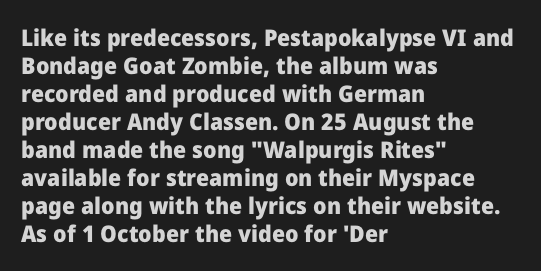
Q: Is the text bold? A: Yes.
Q: Is the text italic (slanted)? A: No, it is upright.
Q: Is the text underlined? A: No.
Q: How is the paragraph aligned? A: Left-aligned.
Q: Is the spacing between letters normal or unusually wide? A: Normal.
